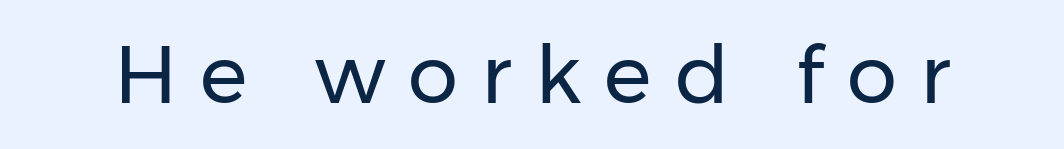
Nobody drew a line under any word here. Proportional: the letters do not fall into vertical columns. Stroke thickness stays within the range of a standard reading face or lighter. A typesetter would call this heavily tracked-out type. If you drew a line through each stem, it would be perfectly vertical.
